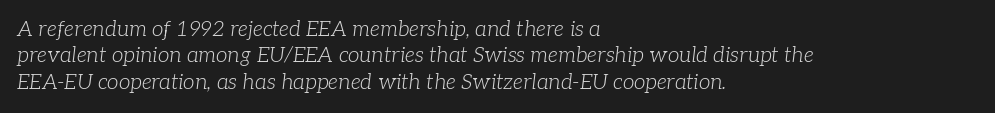
{"italic": "yes", "lean": "right", "slant_degrees": 7, "bold": "no", "underline": "no", "align": "left", "line_spacing": "normal", "line_spacing_ratio": 1.26, "letter_spacing": "normal", "letter_spacing_em": 0.0, "glyph_px": 21}
